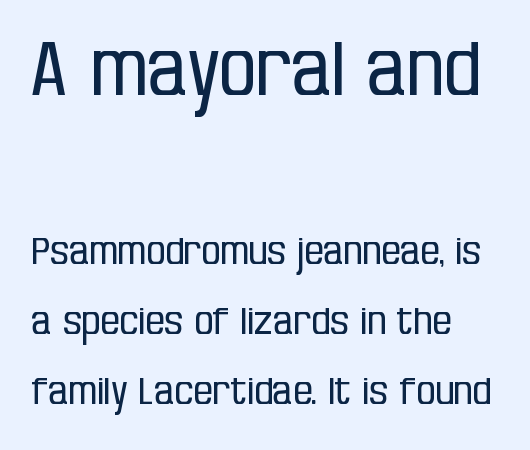
The image shows 75 px regular-weight, condensed sans-serif type, upright; set line spacing 1.85x, normal letter spacing, not underlined; the first (top) block is 1.97x larger; low stroke contrast and a large x-height.
